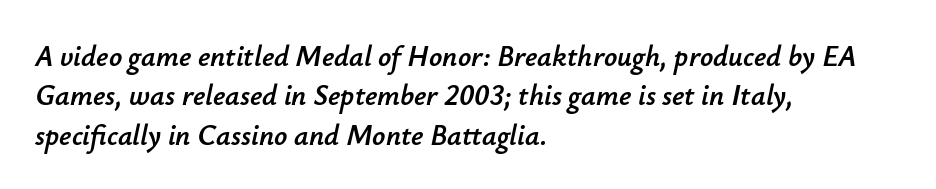
Each new line begins a customary step beneath the previous one. Is the letter spacing exaggerated? No — it looks like the ordinary default. Note the varied advance widths — an 'i' is clearly narrower than an 'm'. Any mark beneath the type? The region is blank. All the whitespace from short lines collects on the right. The typography opts for an oblique posture over an upright one.
